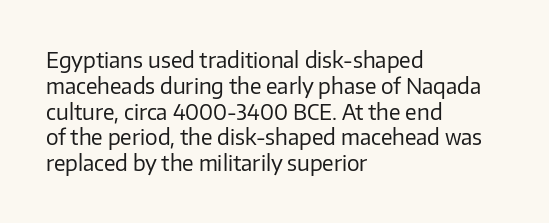
Q: Is the text bold? A: No.
Q: Is the text italic (slanted)? A: No, it is upright.
Q: Is the text underlined? A: No.
Q: How is the paragraph aligned? A: Left-aligned.
Q: Is the spacing between letters normal or unusually wide? A: Normal.
